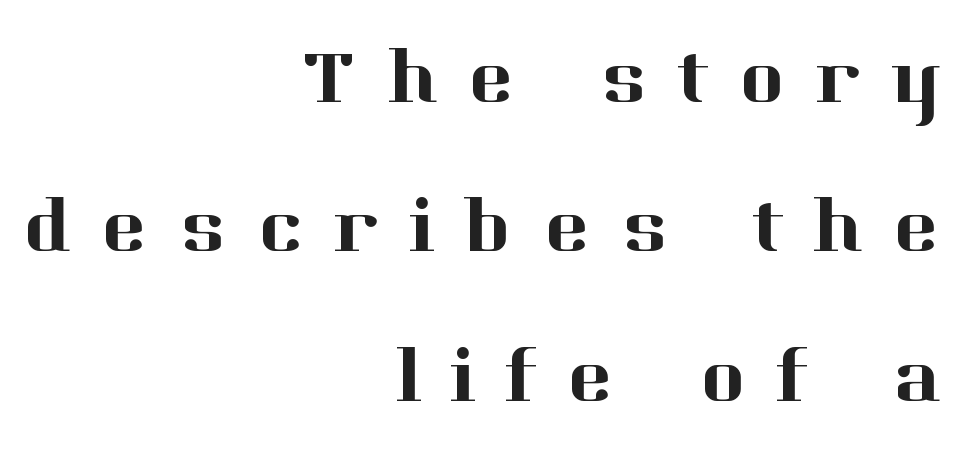
Q: Is the text italic (slanted)? A: No, it is upright.
Q: Is the typeface a serif or a sans-serif typeface? A: Serif.
Q: Is the text underlined? A: No.
Q: How is the paragraph aligned? A: Right-aligned.
Q: Is the spacing between letters normal or unusually wide? A: Unusually wide.
Q: Is the spacing between lines tight, normal or loose? A: Loose.
Q: Width (condensed, normal, or wide)? A: Normal.
Q: Stroke contrast? A: High.
Q: x-height? A: Medium.
Q: Monospaced? A: No.
